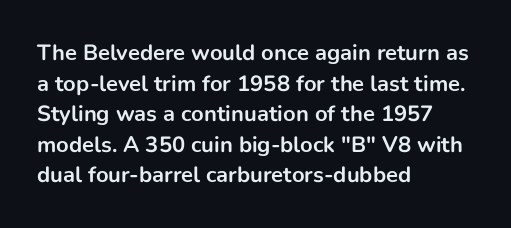
Q: Is the text bold? A: Yes.
Q: Is the text italic (slanted)? A: No, it is upright.
Q: Is the text underlined? A: No.
Q: How is the paragraph aligned? A: Left-aligned.
Q: Is the spacing between letters normal or unusually wide? A: Normal.
Q: Is the spacing between lines tight, normal or loose? A: Normal.
